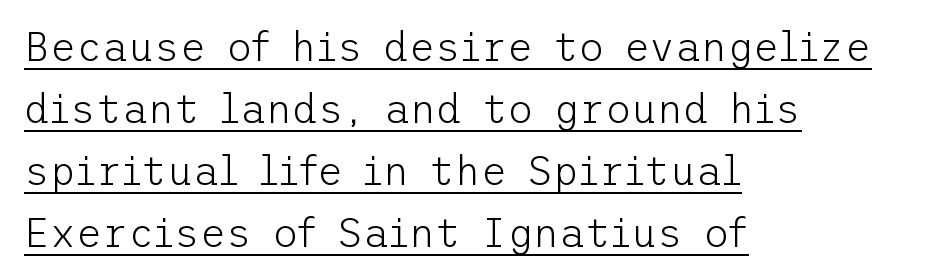
The image shows 40 px light sans-serif type, upright; set left-aligned, normal line spacing (1.55x), normal letter spacing, underlined; low stroke contrast and a medium x-height.
